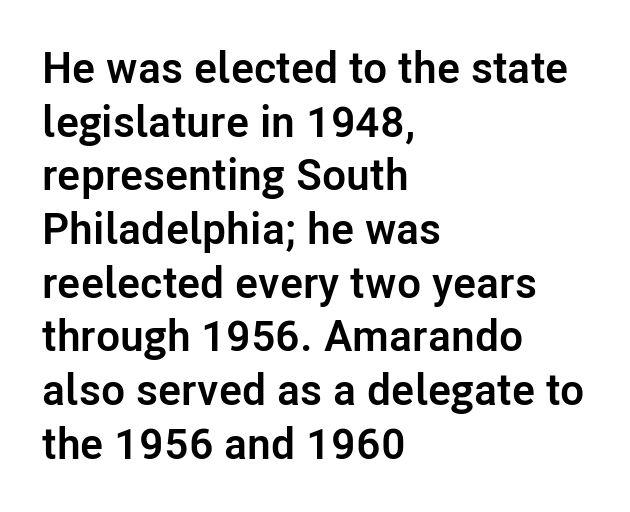
The image shows 44 px semibold sans-serif type, upright; set left-aligned, line spacing 1.22x, normal letter spacing, not underlined; low stroke contrast and a medium x-height.
